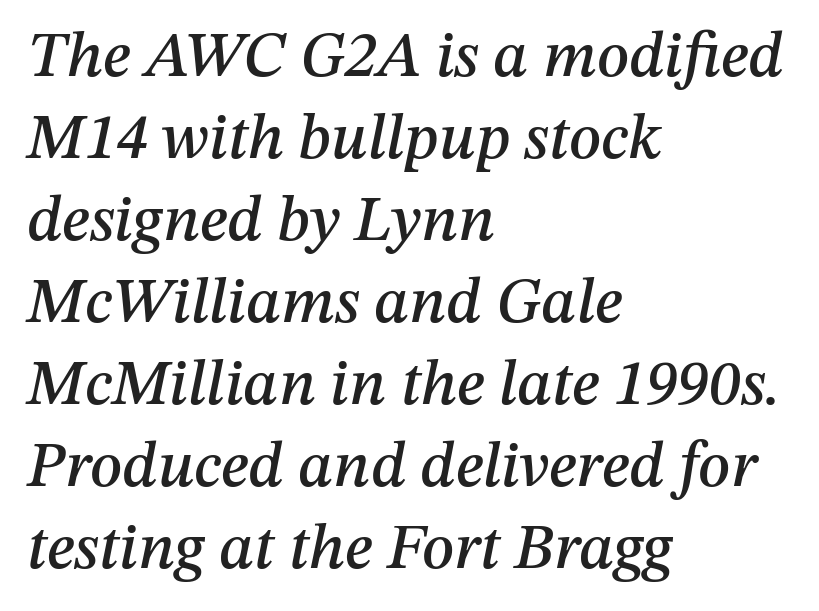
Glyph-to-glyph distance matches everyday printed text. Does the copy run flush right? No — it runs flush left. Think of a printed novel: that variable character pitch is what you see here. Has an underline been added? It has not.
